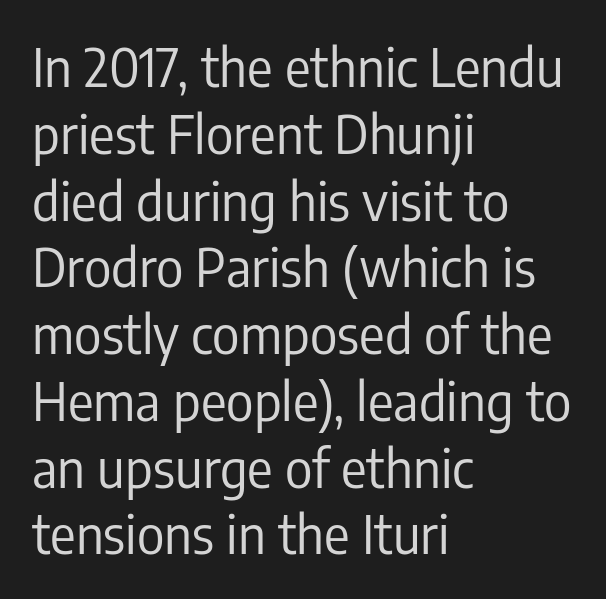
The image shows 53 px regular-weight, condensed sans-serif type, upright; set left-aligned, normal line spacing (1.26x), normal letter spacing, not underlined; low stroke contrast and a medium x-height.
